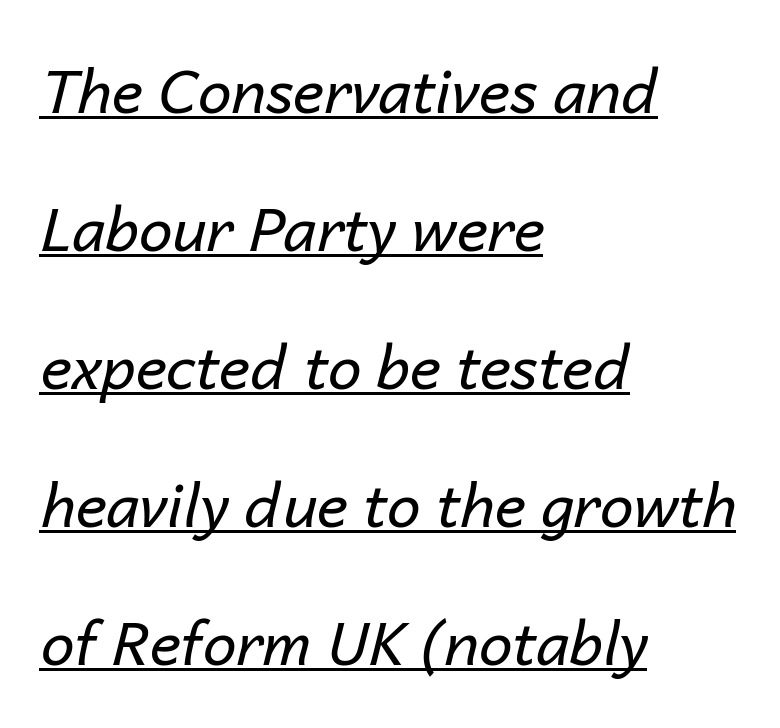
The image shows 60 px regular-weight type, italic (leaning right); set left-aligned, loose line spacing (2.3x), normal letter spacing, underlined; low stroke contrast and a medium x-height.
